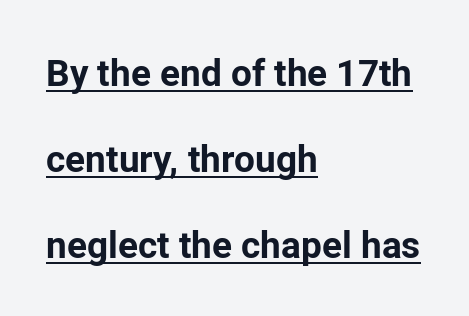
{"serif": "no", "italic": "no", "bold": "yes", "weight": "bold", "width": "normal", "stroke_contrast": "low", "x_height": "medium", "monospaced": "no", "underline": "yes", "align": "left", "line_spacing": "loose", "line_spacing_ratio": 2.33, "letter_spacing": "normal", "letter_spacing_em": 0.0, "glyph_px": 37}
